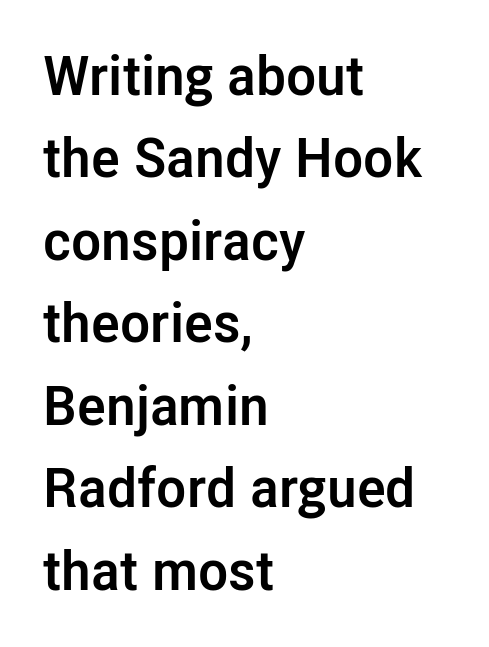
The image shows 55 px semibold sans-serif type, upright; set left-aligned, normal line spacing (1.5x), normal letter spacing, not underlined; low stroke contrast and a medium x-height.
